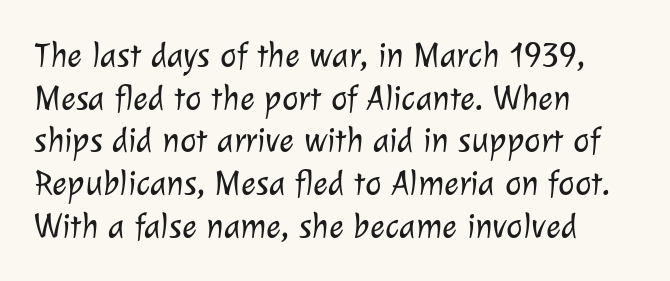
{"serif": "no", "bold": "no", "weight": "light", "width": "normal", "stroke_contrast": "low", "x_height": "medium", "monospaced": "no", "underline": "no", "align": "left", "line_spacing_ratio": 1.22, "letter_spacing": "normal", "letter_spacing_em": 0.0, "glyph_px": 35}
